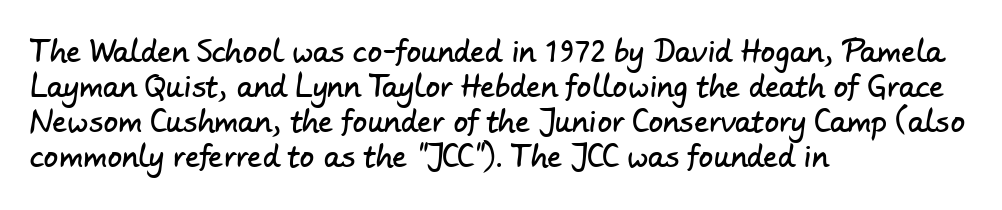
A typesetter would call this proportional, since set widths differ per character. The letters sit at their default tracking, neither squeezed nor spread. Serif or sans? Sans — the stroke terminals are bare. Alignment: flush left.
